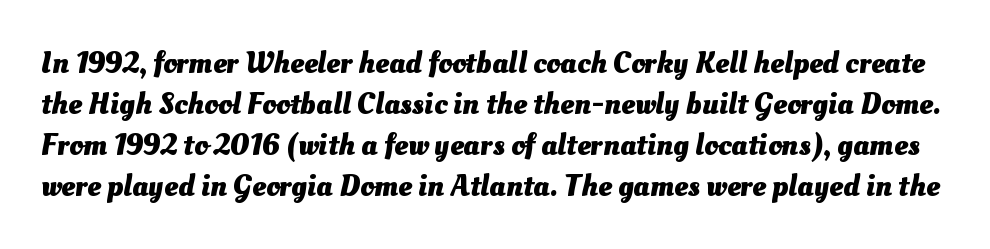
{"bold": "yes", "weight": "heavy", "width": "normal", "stroke_contrast": "medium", "x_height": "small", "monospaced": "no", "underline": "no", "line_spacing": "normal", "line_spacing_ratio": 1.32, "letter_spacing": "normal", "letter_spacing_em": 0.0, "glyph_px": 31}
